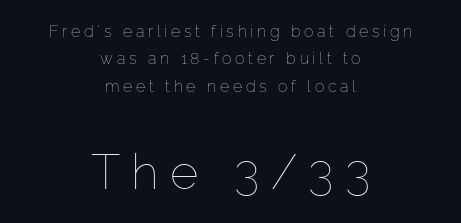
The image shows 49 px thin type, upright; set centered, line spacing 1.71x, unusually wide letter spacing (+0.23 em), not underlined; the second (bottom) block is 3.06x larger; low stroke contrast and a medium x-height.
